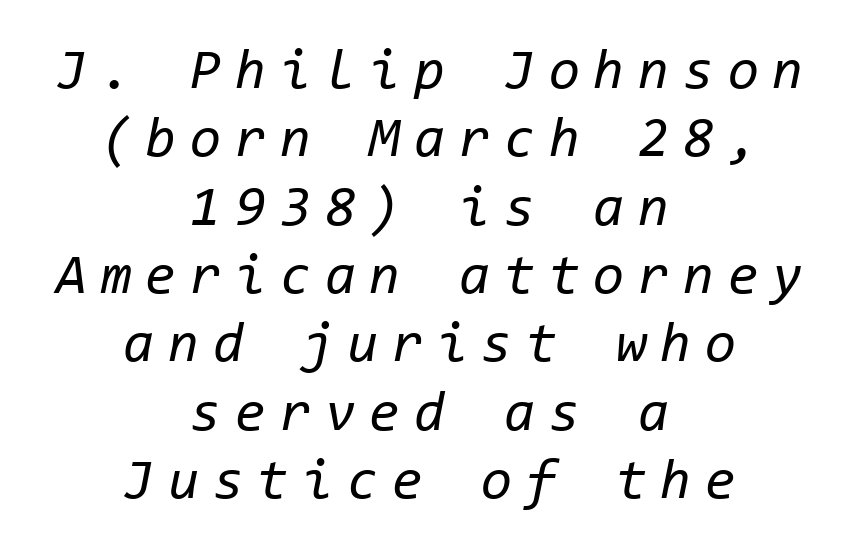
The image shows 56 px regular-weight type, italic (leaning right), monospaced; set centered, line spacing 1.22x, unusually wide letter spacing (+0.25 em), not underlined; low stroke contrast and a medium x-height.
